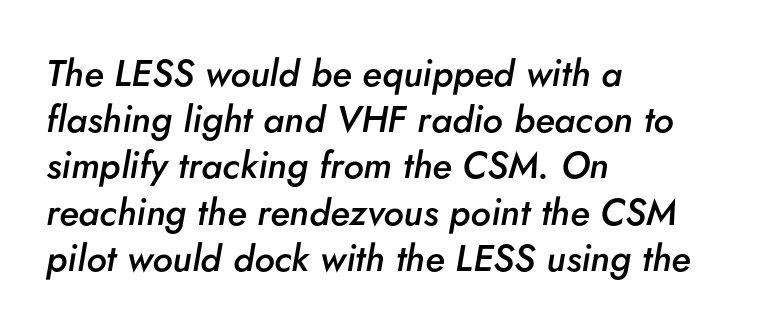
Q: Is the text bold? A: Semi-bold.
Q: Is the text italic (slanted)? A: Yes, it leans right by about 5 degrees.
Q: Is the text underlined? A: No.
Q: How is the paragraph aligned? A: Left-aligned.
Q: Is the spacing between letters normal or unusually wide? A: Normal.
Q: Is the spacing between lines tight, normal or loose? A: Normal.
Q: Width (condensed, normal, or wide)? A: Normal.
Q: Stroke contrast? A: Low.
Q: x-height? A: Small.
Q: Monospaced? A: No.
